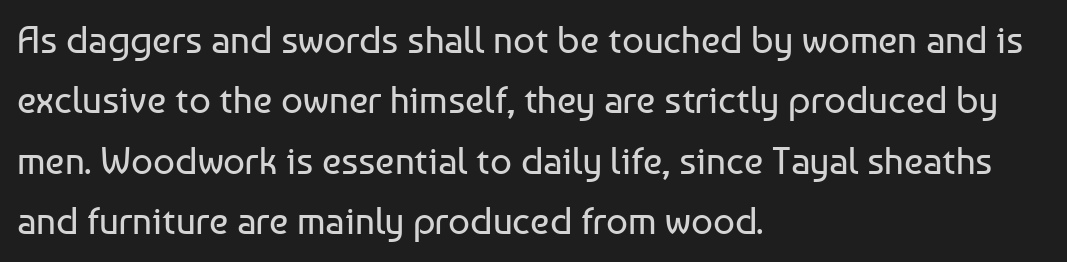
The image shows 38 px regular-weight sans-serif type, upright; set left-aligned, normal line spacing (1.59x), normal letter spacing, not underlined; low stroke contrast and a medium x-height.
